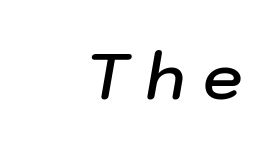
{"italic": "yes", "lean": "right", "slant_degrees": 10, "bold": "semi", "weight": "semibold", "width": "normal", "stroke_contrast": "low", "x_height": "medium", "monospaced": "no", "underline": "no", "letter_spacing": "wide", "letter_spacing_em": 0.27, "glyph_px": 63}
